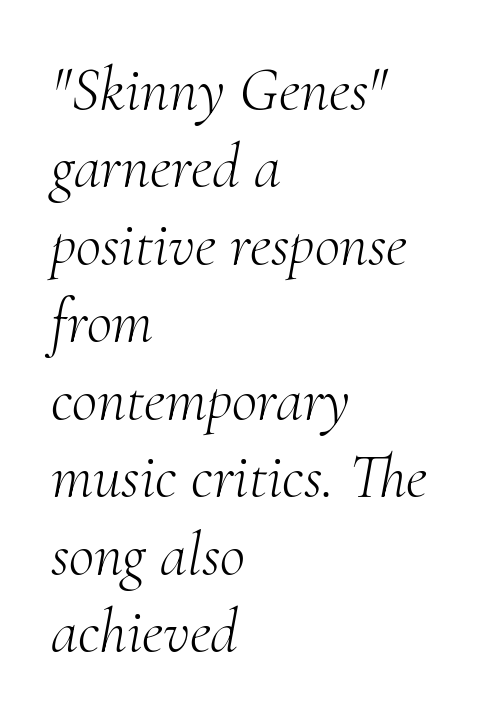
The image shows 62 px light serif type, italic (leaning right); set left-aligned, normal line spacing (1.25x), normal letter spacing, not underlined; medium stroke contrast and a small x-height.
